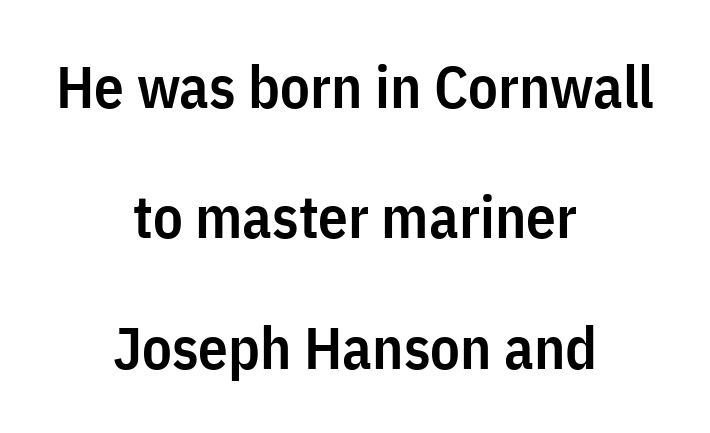
Q: Is the text bold? A: Semi-bold.
Q: Is the text italic (slanted)? A: No, it is upright.
Q: Is the typeface a serif or a sans-serif typeface? A: Sans-serif.
Q: Is the text underlined? A: No.
Q: How is the paragraph aligned? A: Centered.
Q: Is the spacing between letters normal or unusually wide? A: Normal.
Q: Is the spacing between lines tight, normal or loose? A: Loose.
Q: Width (condensed, normal, or wide)? A: Condensed.
Q: Stroke contrast? A: Low.
Q: x-height? A: Medium.
Q: Monospaced? A: No.
